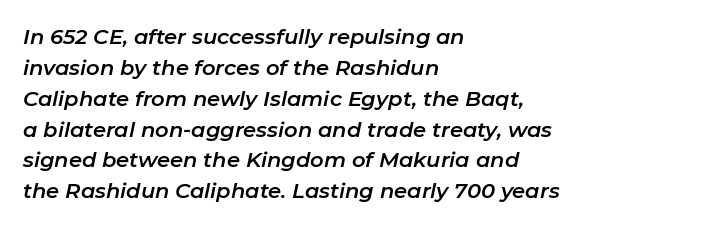
{"italic": "yes", "lean": "right", "slant_degrees": 11, "underline": "no", "align": "left", "line_spacing": "normal", "line_spacing_ratio": 1.47, "letter_spacing": "normal", "letter_spacing_em": 0.0, "glyph_px": 21}
